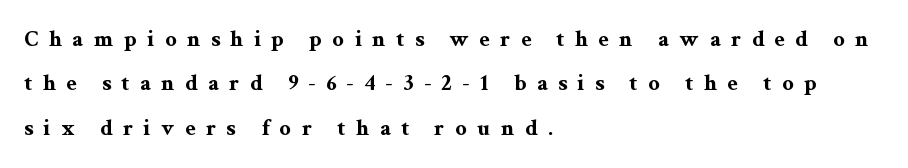
{"italic": "no", "bold": "yes", "underline": "no", "align": "left", "line_spacing": "loose", "line_spacing_ratio": 1.93, "letter_spacing": "wide", "letter_spacing_em": 0.45, "glyph_px": 23}
